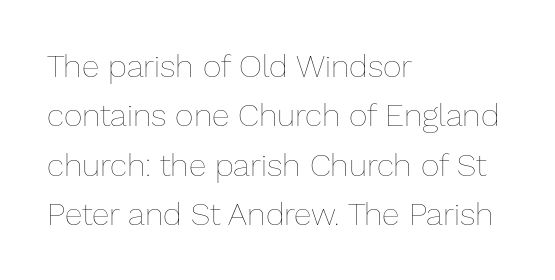
Q: Is the text bold? A: No.
Q: Is the text italic (slanted)? A: No, it is upright.
Q: Is the text underlined? A: No.
Q: How is the paragraph aligned? A: Left-aligned.
Q: Is the spacing between letters normal or unusually wide? A: Normal.
Q: Is the spacing between lines tight, normal or loose? A: Normal.
Q: Width (condensed, normal, or wide)? A: Normal.
Q: Stroke contrast? A: Low.
Q: x-height? A: Medium.
Q: Monospaced? A: No.
